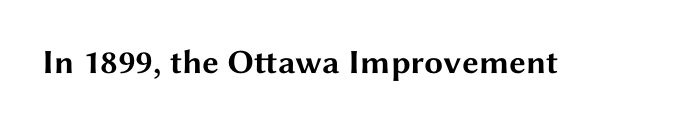
The image shows 34 px bold, wide sans-serif type, upright; set normal letter spacing, not underlined; medium stroke contrast and a medium x-height.
